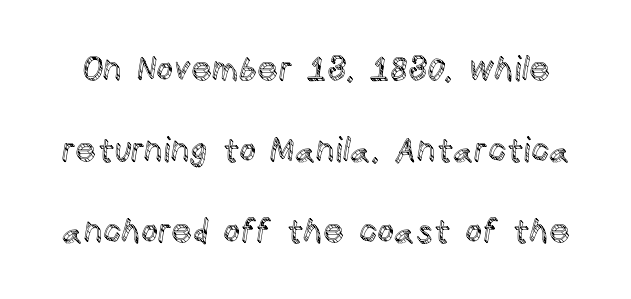
Q: Is the text italic (slanted)? A: Yes.
Q: Is the text underlined? A: No.
Q: Is the spacing between letters normal or unusually wide? A: Normal.
Q: Is the spacing between lines tight, normal or loose? A: Loose.
Q: Width (condensed, normal, or wide)? A: Normal.
Q: x-height? A: Large.
Q: Monospaced? A: No.
